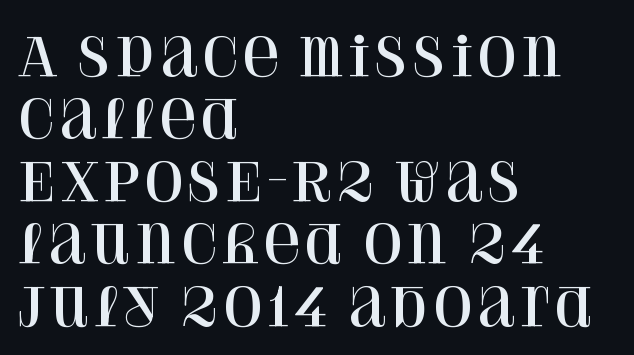
{"serif": "yes", "italic": "no", "width": "normal", "stroke_contrast": "high", "x_height": "large", "monospaced": "no", "underline": "no", "align": "left", "line_spacing_ratio": 1.2, "letter_spacing": "normal", "letter_spacing_em": 0.0, "glyph_px": 52}
